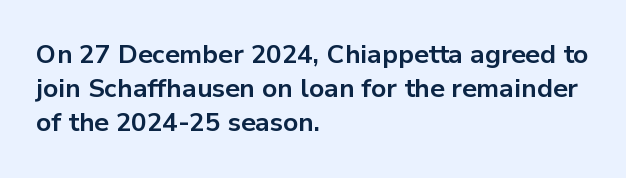
Typeset ragged right — the left edge is the straight one. Words float on clear page, feet unadorned. Vertically, the passage feels balanced, rows spaced as you'd expect. This sample uses plain, unmodified letter spacing. Summary of weight: heavy, a full bold. Characters remain perfectly vertical along every line.
